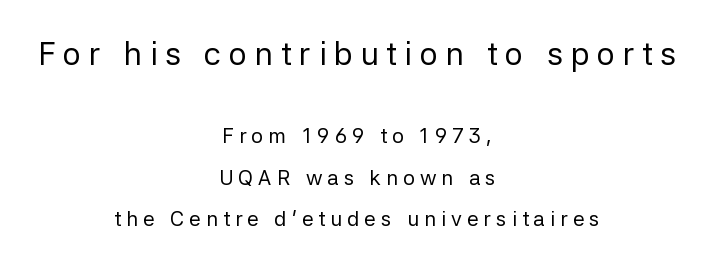
{"serif": "no", "italic": "no", "bold": "no", "weight": "regular", "width": "normal", "stroke_contrast": "low", "x_height": "medium", "monospaced": "no", "underline": "no", "align": "center", "line_spacing": "loose", "line_spacing_ratio": 1.98, "letter_spacing": "wide", "letter_spacing_em": 0.24, "larger_block": "first", "size_ratio": 1.52, "glyph_px": 32}
